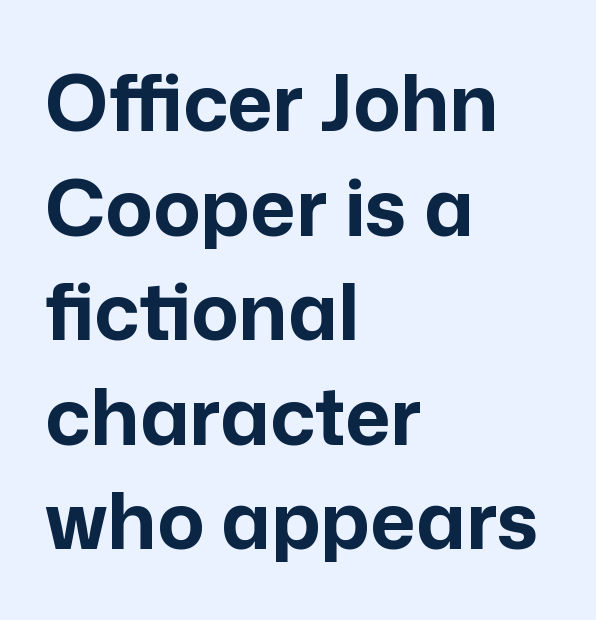
The space beneath each line is pristine and unruled. Compared with typical body copy, the letter spacing here is the same. The type sits square on the baseline with zero lean. The rendering uses natural spacing where letterforms have individual widths. The rag falls on the right side of this text block.
